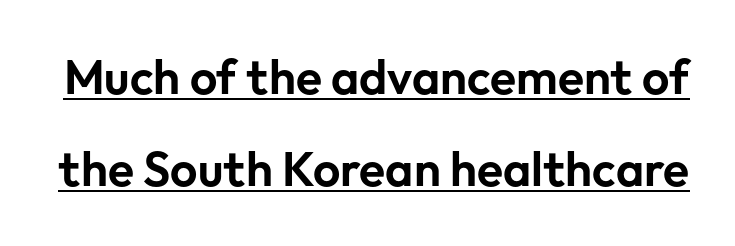
Q: Is the text italic (slanted)? A: No, it is upright.
Q: Is the typeface a serif or a sans-serif typeface? A: Sans-serif.
Q: Is the text underlined? A: Yes.
Q: Is the spacing between letters normal or unusually wide? A: Normal.
Q: Is the spacing between lines tight, normal or loose? A: Loose.
Q: Width (condensed, normal, or wide)? A: Normal.
Q: Stroke contrast? A: Low.
Q: x-height? A: Medium.
Q: Monospaced? A: No.
